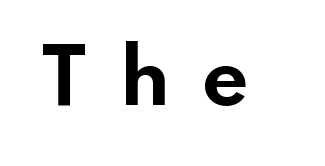
Q: Is the text bold? A: Yes.
Q: Is the text italic (slanted)? A: No, it is upright.
Q: Is the typeface a serif or a sans-serif typeface? A: Sans-serif.
Q: Is the text underlined? A: No.
Q: Is the spacing between letters normal or unusually wide? A: Unusually wide.
Q: Width (condensed, normal, or wide)? A: Wide.
Q: Stroke contrast? A: Low.
Q: x-height? A: Small.
Q: Monospaced? A: No.
